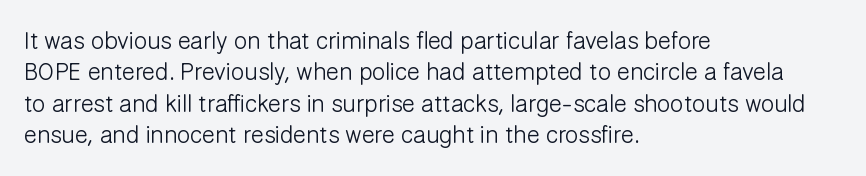
What stands out about the letter spacing? Nothing — it is the standard amount. Unmarked baselines from the first word to the last. The rendering anchors every line to the left-hand side. Regarding leading, the lines here are spaced in the standard way. Compared with a typical body face, this is equally light or lighter still. In terms of posture, this sample is upright.
